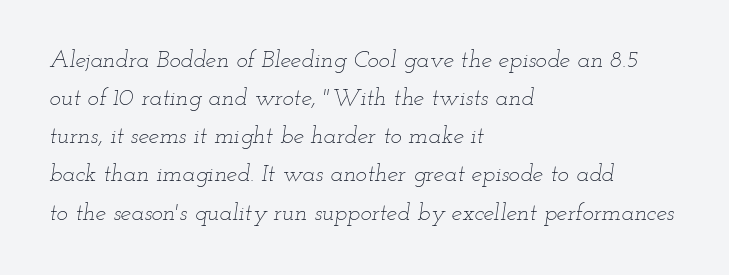
{"italic": "yes", "lean": "right", "slant_degrees": 12, "bold": "no", "underline": "no", "align": "left", "line_spacing": "normal", "line_spacing_ratio": 1.59, "letter_spacing": "normal", "letter_spacing_em": 0.0, "glyph_px": 24}
